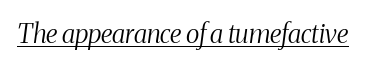
The image shows 26 px text type, italic (leaning right); set normal letter spacing, underlined.
